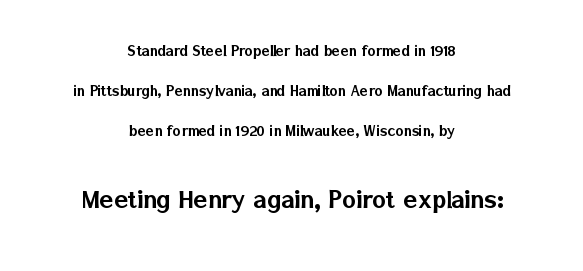
{"serif": "no", "italic": "no", "width": "normal", "stroke_contrast": "low", "x_height": "medium", "monospaced": "no", "underline": "no", "align": "center", "line_spacing": "loose", "line_spacing_ratio": 2.34, "letter_spacing": "normal", "letter_spacing_em": 0.0, "larger_block": "second", "size_ratio": 1.71, "glyph_px": 29}
